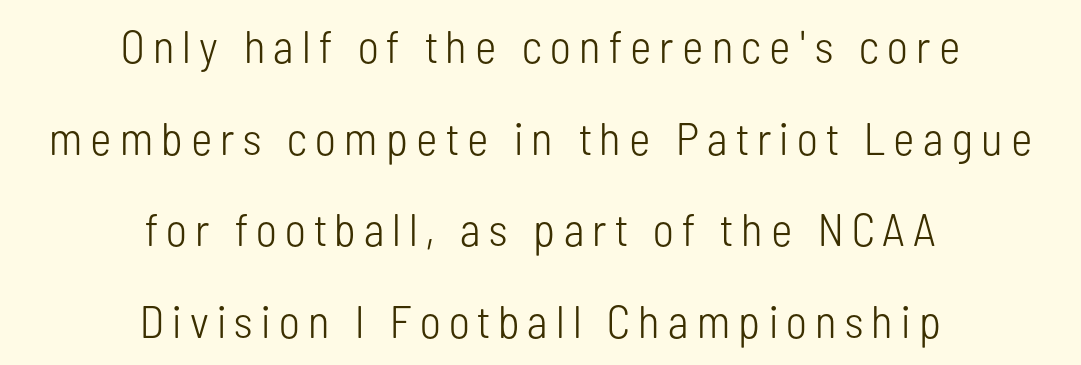
Q: Is the text bold? A: No.
Q: Is the text italic (slanted)? A: No, it is upright.
Q: Is the typeface a serif or a sans-serif typeface? A: Sans-serif.
Q: Is the text underlined? A: No.
Q: How is the paragraph aligned? A: Centered.
Q: Is the spacing between lines tight, normal or loose? A: Loose.
Q: Width (condensed, normal, or wide)? A: Condensed.
Q: Stroke contrast? A: Low.
Q: x-height? A: Medium.
Q: Monospaced? A: No.
